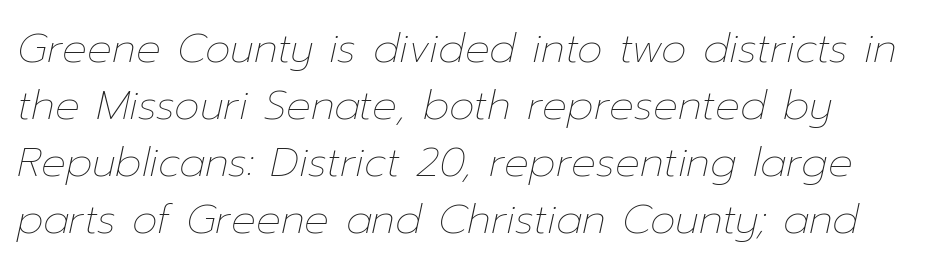
{"italic": "yes", "lean": "right", "slant_degrees": 12, "bold": "no", "weight": "thin", "width": "normal", "stroke_contrast": "low", "x_height": "medium", "monospaced": "no", "underline": "no", "align": "left", "line_spacing": "normal", "line_spacing_ratio": 1.39, "letter_spacing": "normal", "letter_spacing_em": 0.0, "glyph_px": 41}
